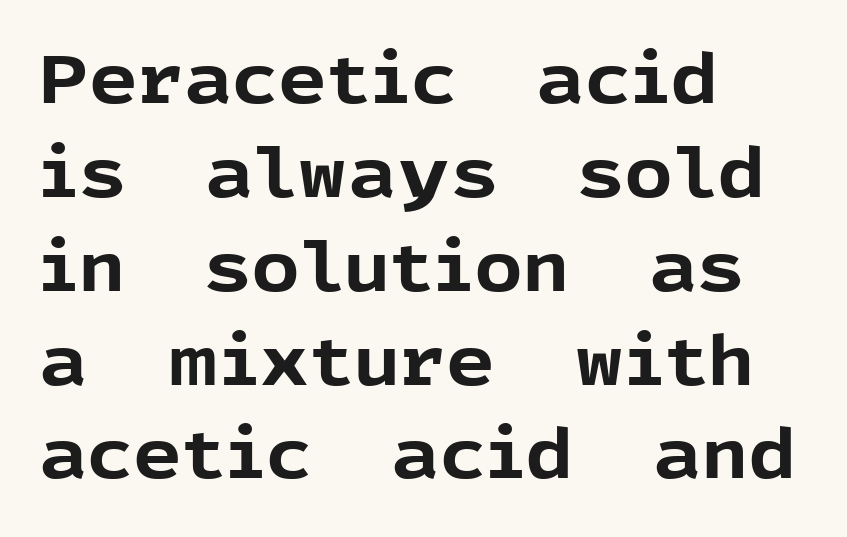
{"serif": "no", "italic": "no", "bold": "yes", "weight": "bold", "width": "normal", "x_height": "medium", "monospaced": "no", "underline": "no", "align": "left", "line_spacing": "normal", "line_spacing_ratio": 1.38, "letter_spacing": "normal", "letter_spacing_em": 0.0, "glyph_px": 68}
